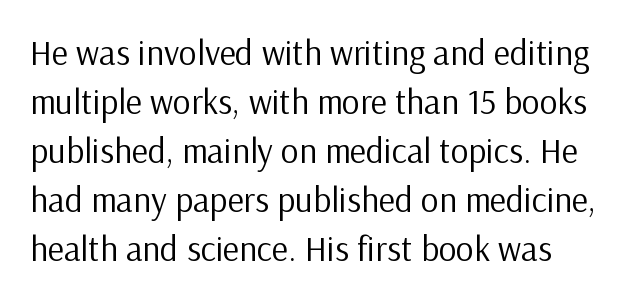
Q: Is the text bold? A: No.
Q: Is the text italic (slanted)? A: No, it is upright.
Q: Is the typeface a serif or a sans-serif typeface? A: Sans-serif.
Q: Is the text underlined? A: No.
Q: Is the spacing between letters normal or unusually wide? A: Normal.
Q: Is the spacing between lines tight, normal or loose? A: Normal.
Q: Width (condensed, normal, or wide)? A: Normal.
Q: Stroke contrast? A: Low.
Q: x-height? A: Medium.
Q: Monospaced? A: No.
